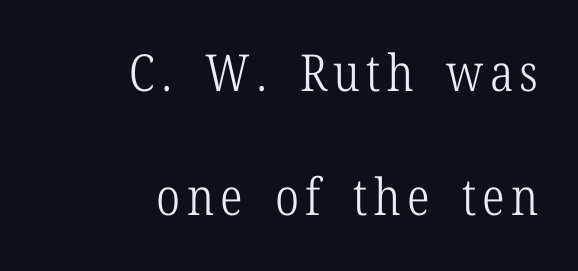
Regarding serifs, this sample has them. The strokes carry an ordinary text weight at most. Right-aligned paragraph, ragged on the left. Notice the wide empty band between every row — that's loose leading.
